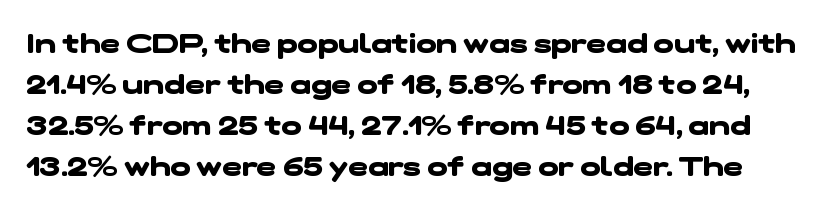
{"bold": "yes", "underline": "no", "line_spacing": "normal", "line_spacing_ratio": 1.52, "letter_spacing": "normal", "letter_spacing_em": 0.0, "glyph_px": 27}
